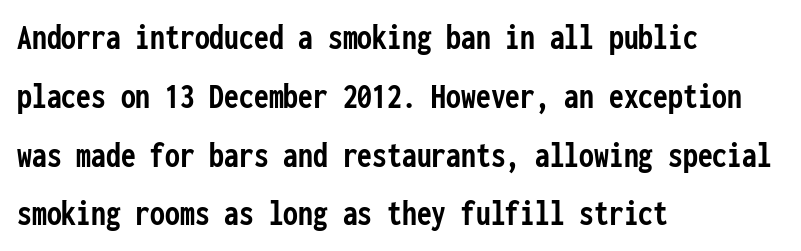
Q: Is the text bold? A: Yes.
Q: Is the text italic (slanted)? A: No, it is upright.
Q: Is the typeface a serif or a sans-serif typeface? A: Sans-serif.
Q: Is the text underlined? A: No.
Q: How is the paragraph aligned? A: Left-aligned.
Q: Is the spacing between letters normal or unusually wide? A: Normal.
Q: Is the spacing between lines tight, normal or loose? A: Normal.
Q: Width (condensed, normal, or wide)? A: Condensed.
Q: Stroke contrast? A: Low.
Q: x-height? A: Medium.
Q: Monospaced? A: Yes.
